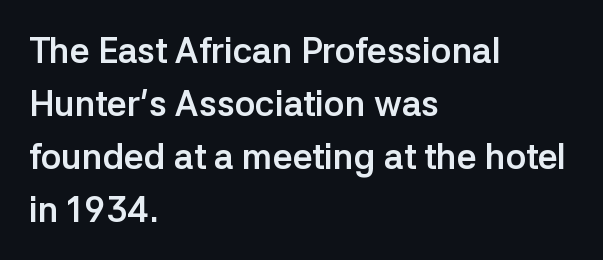
Standard letterfit; no display-style spreading of the glyphs. These lines stack with their left ends in a neat column. Rendered with straight, roman letterforms. Bare-footed words on every line.
